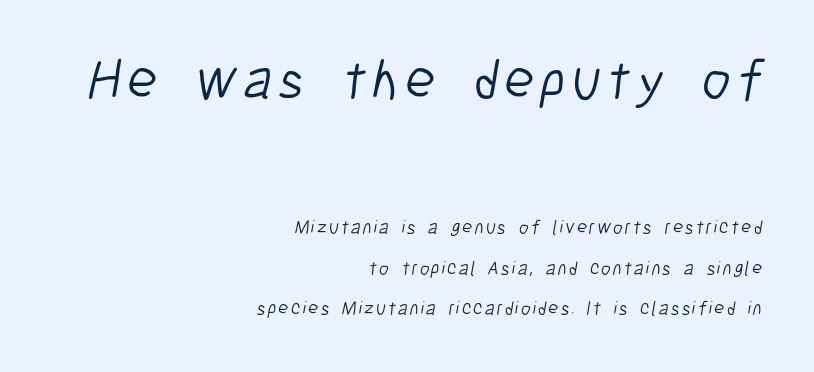
Q: Is the text bold? A: No.
Q: Is the typeface a serif or a sans-serif typeface? A: Sans-serif.
Q: Is the text underlined? A: No.
Q: How is the paragraph aligned? A: Right-aligned.
Q: Is the spacing between lines tight, normal or loose? A: Loose.
Q: Which block of text is set in a larger size, the first (top) or the second (bottom)? A: The first (top) one.
Q: Width (condensed, normal, or wide)? A: Condensed.
Q: Stroke contrast? A: Low.
Q: x-height? A: Medium.
Q: Monospaced? A: No.
